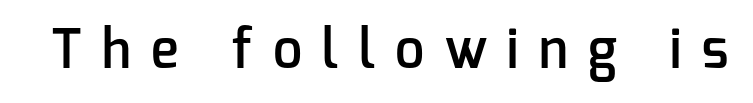
{"serif": "no", "italic": "no", "bold": "semi", "weight": "semibold", "width": "normal", "stroke_contrast": "low", "x_height": "medium", "monospaced": "no", "underline": "no", "letter_spacing": "wide", "letter_spacing_em": 0.39, "glyph_px": 52}
